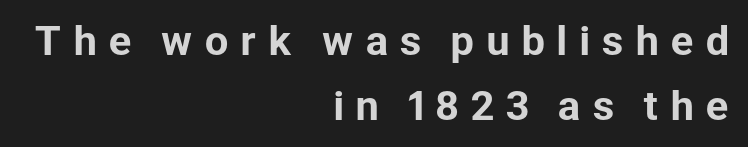
{"serif": "no", "italic": "no", "width": "normal", "stroke_contrast": "low", "x_height": "medium", "monospaced": "no", "underline": "no", "align": "right", "line_spacing": "normal", "line_spacing_ratio": 1.7, "letter_spacing": "wide", "letter_spacing_em": 0.28, "glyph_px": 38}
